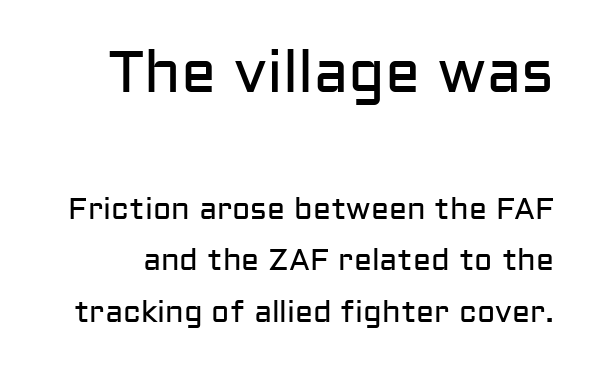
{"serif": "no", "italic": "no", "bold": "no", "weight": "regular", "width": "normal", "stroke_contrast": "low", "x_height": "medium", "monospaced": "no", "underline": "no", "line_spacing_ratio": 1.71, "letter_spacing": "normal", "letter_spacing_em": 0.0, "larger_block": "first", "size_ratio": 1.97, "glyph_px": 59}
